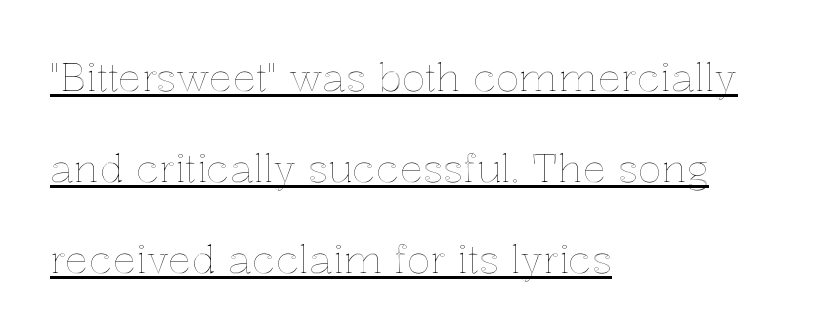
Does the lettering tilt? It doesn't — this is upright. How would I describe the line gaps? Wide and relaxed. Is the letter spacing exaggerated? No — it looks like the ordinary default. Like a heading marked for emphasis, these lines bear an underscore. A typesetter would call this proportional, since set widths differ per character.
